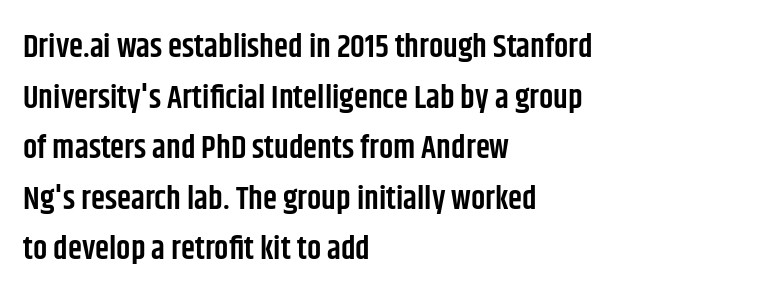
Compared with typical body copy, the letter spacing here is the same. In terms of letterform style, serifs are entirely absent. Honestly, the row spacing looks completely unremarkable. Letters rest on an invisible, unmarked baseline.
